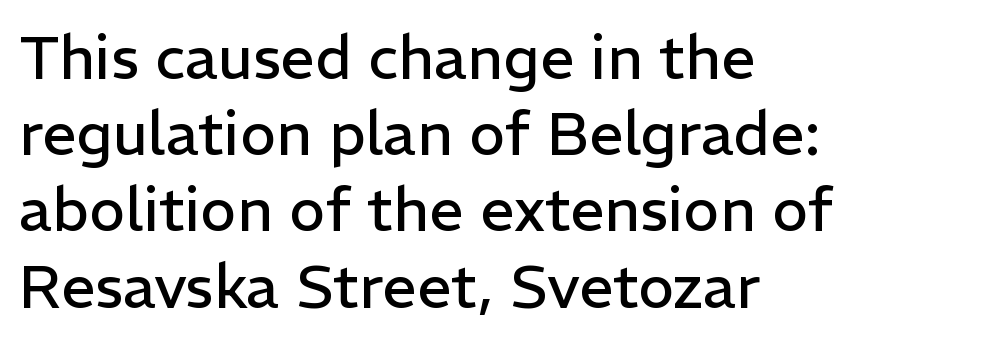
{"serif": "no", "italic": "no", "bold": "no", "weight": "regular", "width": "normal", "stroke_contrast": "low", "x_height": "medium", "monospaced": "no", "underline": "no", "align": "left", "line_spacing": "normal", "line_spacing_ratio": 1.25, "letter_spacing": "normal", "letter_spacing_em": 0.0, "glyph_px": 61}
